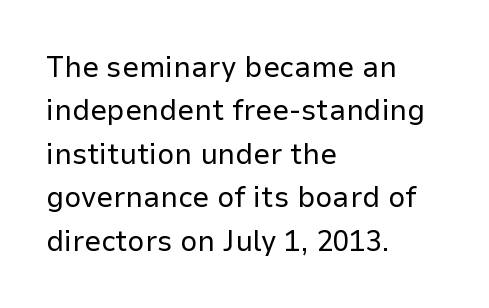
The image shows 30 px regular-weight sans-serif type, upright; set left-aligned, normal line spacing (1.45x), normal letter spacing, not underlined; low stroke contrast and a medium x-height.
